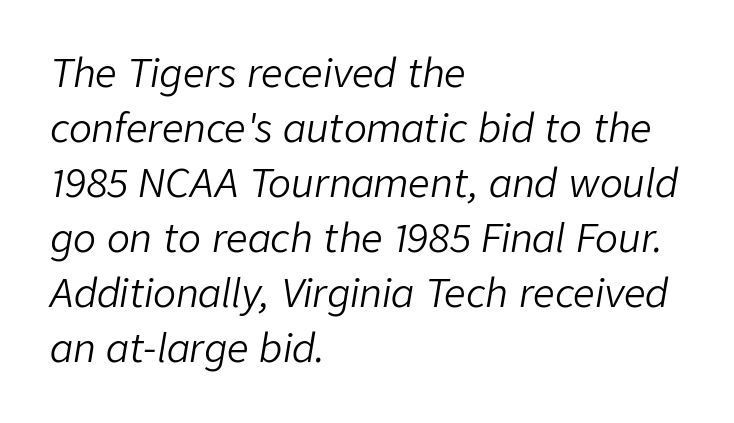
{"italic": "yes", "lean": "right", "slant_degrees": 9, "bold": "no", "weight": "light", "width": "normal", "stroke_contrast": "low", "x_height": "medium", "monospaced": "no", "underline": "no", "align": "left", "line_spacing": "normal", "line_spacing_ratio": 1.45, "letter_spacing": "normal", "letter_spacing_em": 0.0, "glyph_px": 38}
